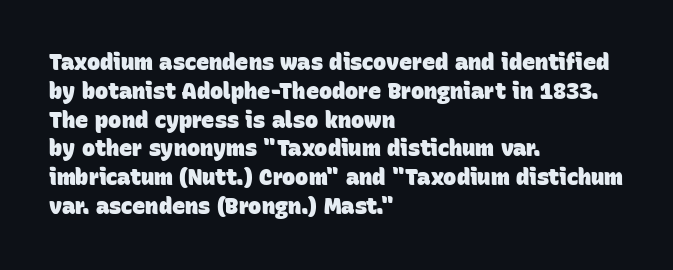
Q: Is the text bold? A: Yes.
Q: Is the text underlined? A: No.
Q: How is the paragraph aligned? A: Left-aligned.
Q: Is the spacing between letters normal or unusually wide? A: Normal.
Q: Is the spacing between lines tight, normal or loose? A: Normal.
